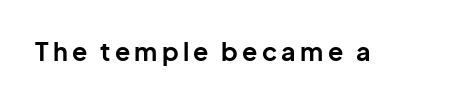
Q: Is the text bold? A: Yes.
Q: Is the text italic (slanted)? A: No, it is upright.
Q: Is the text underlined? A: No.
